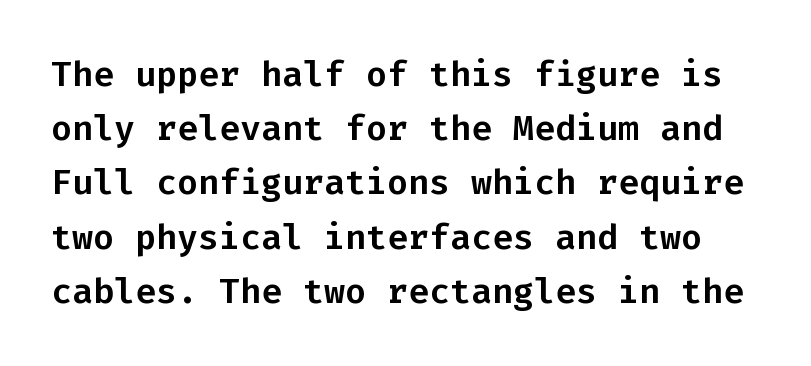
Q: Is the text italic (slanted)? A: No, it is upright.
Q: Is the typeface a serif or a sans-serif typeface? A: Sans-serif.
Q: Is the text underlined? A: No.
Q: Is the spacing between letters normal or unusually wide? A: Normal.
Q: Is the spacing between lines tight, normal or loose? A: Normal.
Q: Width (condensed, normal, or wide)? A: Normal.
Q: Stroke contrast? A: Low.
Q: x-height? A: Medium.
Q: Monospaced? A: Yes.
